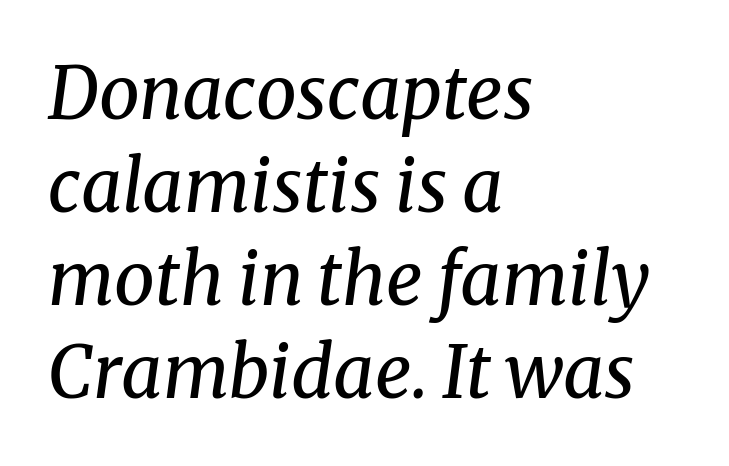
The image shows 72 px regular-weight serif type, italic (leaning right); set left-aligned, normal line spacing (1.29x), normal letter spacing, not underlined; medium stroke contrast and a medium x-height.
